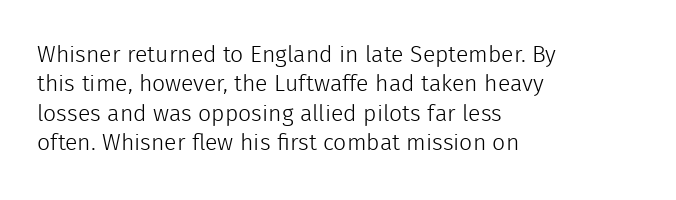
It's the straight-up-and-down kind of type. The face used here is rendered with its standard letterfit. The setting favours the left margin, as ordinary paragraphs usually do. This is not heavy type; no bold has been used. Interline gaps are of average width in this sample.
